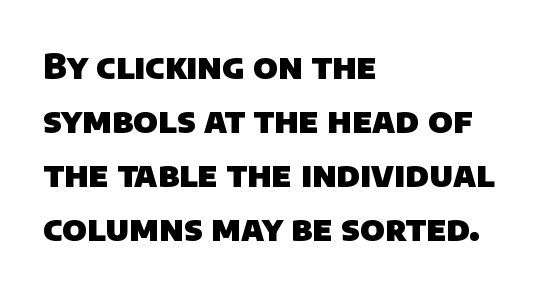
Do the characters align in a grid? No, the font is proportional. The sample has been set heavy, in full bold. Vertically, the passage feels balanced, rows spaced as you'd expect. Students, note that the glyphs here touch the page at normal intervals.
